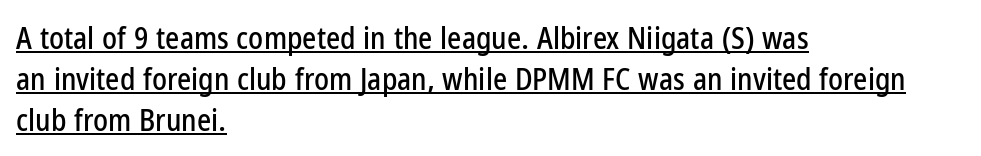
Q: Is the text italic (slanted)? A: No, it is upright.
Q: Is the typeface a serif or a sans-serif typeface? A: Sans-serif.
Q: Is the text underlined? A: Yes.
Q: How is the paragraph aligned? A: Left-aligned.
Q: Is the spacing between letters normal or unusually wide? A: Normal.
Q: Is the spacing between lines tight, normal or loose? A: Normal.
Q: Width (condensed, normal, or wide)? A: Condensed.
Q: Stroke contrast? A: Low.
Q: x-height? A: Medium.
Q: Monospaced? A: No.
